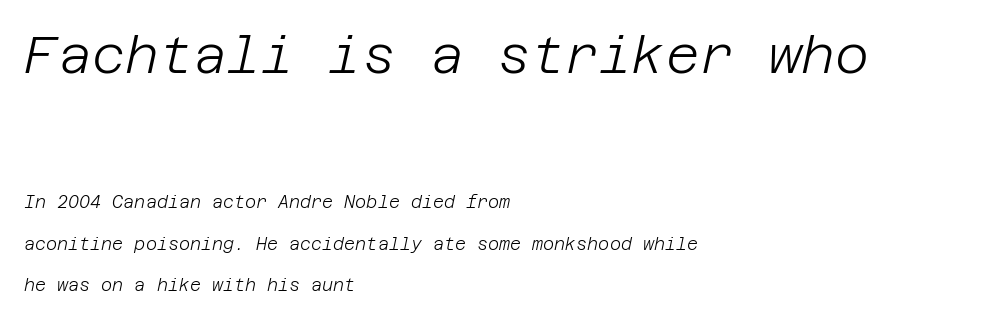
No word sits above an underline. Large over small — that's the arrangement of the two blocks here. The letters sit at their default tracking, neither squeezed nor spread. In terms of leading, this rendering errs on the spacious side. The face used here has a pronounced slope to its letters.
